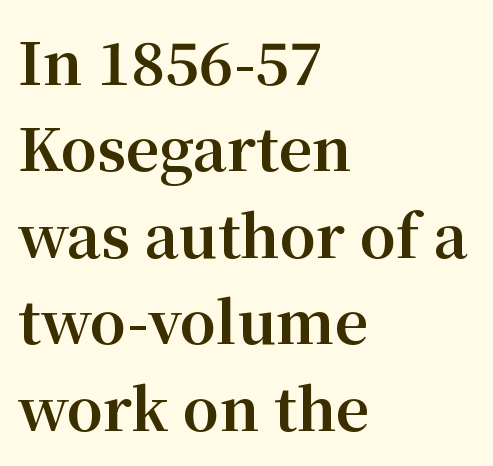
{"serif": "yes", "italic": "no", "bold": "yes", "weight": "bold", "width": "normal", "stroke_contrast": "medium", "x_height": "medium", "monospaced": "no", "underline": "no", "align": "left", "line_spacing": "normal", "line_spacing_ratio": 1.49, "letter_spacing": "normal", "letter_spacing_em": 0.0, "glyph_px": 58}
